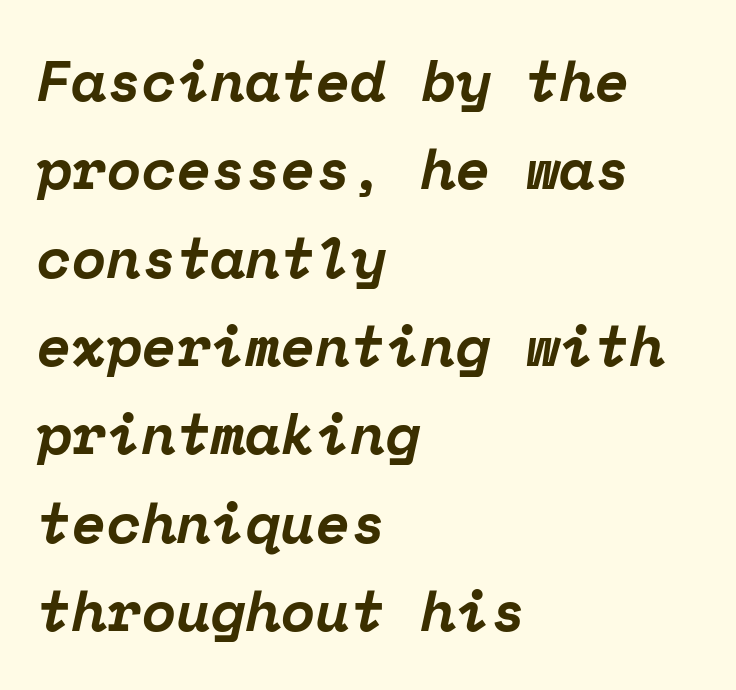
The image shows 57 px bold serif type, italic (leaning right), monospaced; set left-aligned, normal line spacing (1.55x), normal letter spacing, not underlined; low stroke contrast and a medium x-height.
